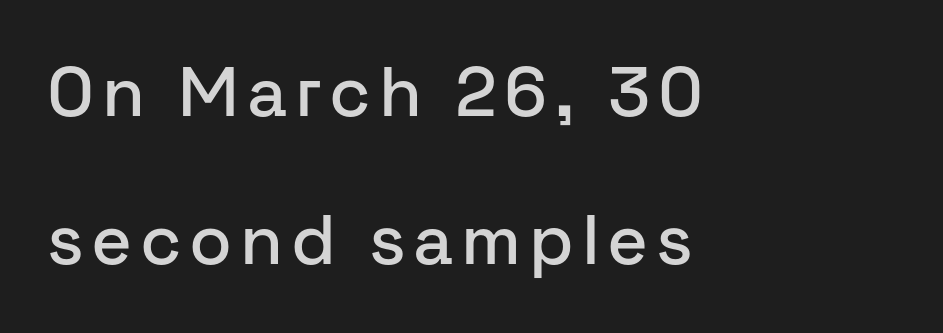
Upright lettering throughout. Loosely led — the rows are spread out. No feet cap the strokes, marking this as sans-serif type. Looks like regular typesetting: each glyph gets only the width it needs.
